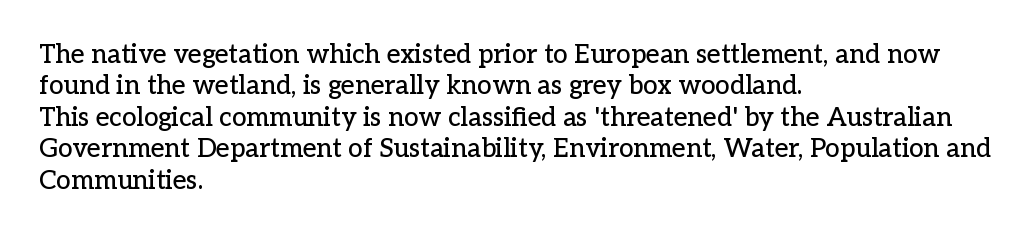
Tracking value appears to be zero — textbook default spacing. Rendered with straight, roman letterforms. Short and long lines alike share a common starting point at left. A bare baseline throughout the passage.
